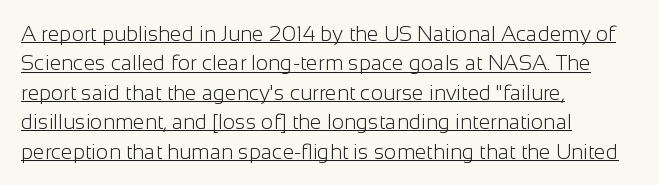
{"italic": "no", "bold": "no", "underline": "yes", "align": "left", "line_spacing": "normal", "line_spacing_ratio": 1.4, "letter_spacing": "normal", "letter_spacing_em": 0.0, "glyph_px": 21}
